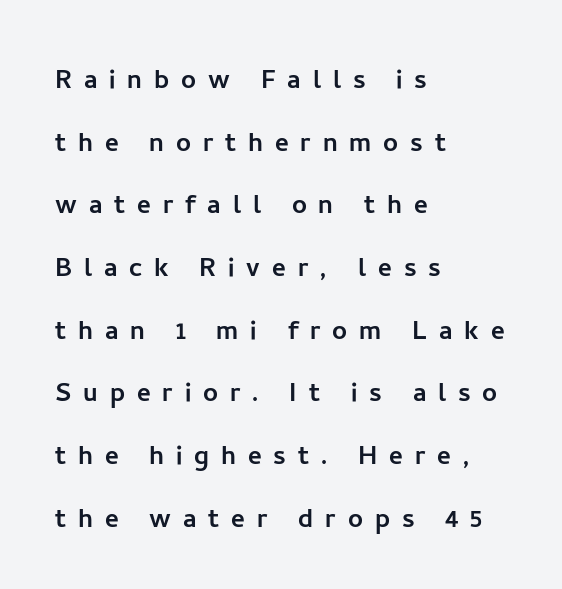
Q: Is the text italic (slanted)? A: No, it is upright.
Q: Is the typeface a serif or a sans-serif typeface? A: Sans-serif.
Q: Is the text underlined? A: No.
Q: How is the paragraph aligned? A: Left-aligned.
Q: Is the spacing between letters normal or unusually wide? A: Unusually wide.
Q: Is the spacing between lines tight, normal or loose? A: Loose.
Q: Width (condensed, normal, or wide)? A: Normal.
Q: Stroke contrast? A: Low.
Q: x-height? A: Medium.
Q: Monospaced? A: No.
